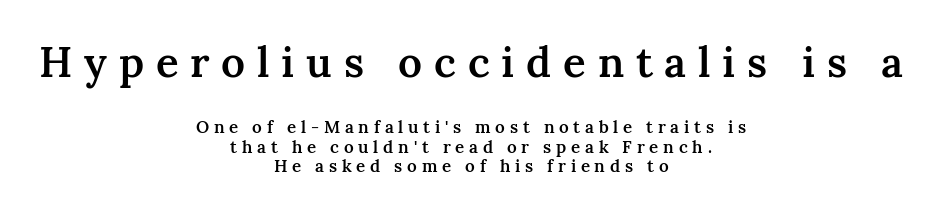
Q: Is the text bold? A: Semi-bold.
Q: Is the text italic (slanted)? A: No, it is upright.
Q: Is the typeface a serif or a sans-serif typeface? A: Serif.
Q: Is the text underlined? A: No.
Q: How is the paragraph aligned? A: Centered.
Q: Is the spacing between letters normal or unusually wide? A: Unusually wide.
Q: Is the spacing between lines tight, normal or loose? A: Tight.
Q: Which block of text is set in a larger size, the first (top) or the second (bottom)? A: The first (top) one.
Q: Width (condensed, normal, or wide)? A: Normal.
Q: Stroke contrast? A: Medium.
Q: x-height? A: Medium.
Q: Monospaced? A: No.
